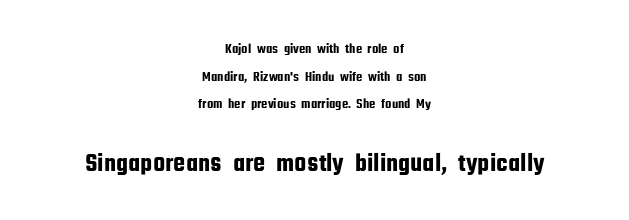
{"italic": "no", "underline": "no", "align": "center", "line_spacing": "loose", "line_spacing_ratio": 1.98, "letter_spacing": "normal", "letter_spacing_em": 0.0, "larger_block": "second", "size_ratio": 1.93, "glyph_px": 27}
